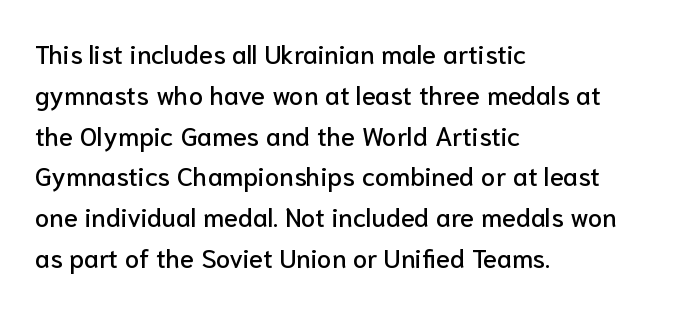
Q: Is the text italic (slanted)? A: No, it is upright.
Q: Is the text underlined? A: No.
Q: How is the paragraph aligned? A: Left-aligned.
Q: Is the spacing between letters normal or unusually wide? A: Normal.
Q: Is the spacing between lines tight, normal or loose? A: Normal.
